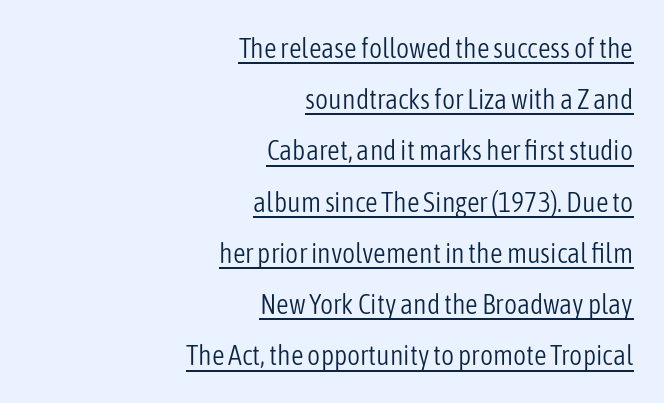
The image shows 28 px light, condensed sans-serif type, upright; set right-aligned, line spacing 1.83x, normal letter spacing, underlined; low stroke contrast and a medium x-height.
